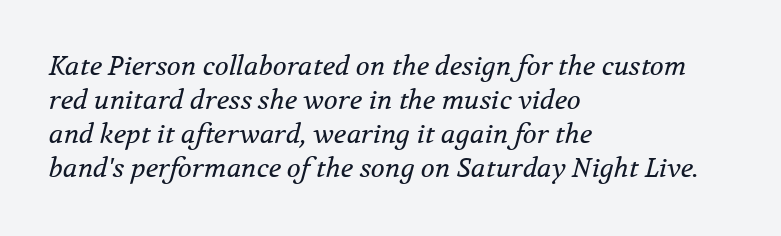
Q: Is the text bold? A: No.
Q: Is the text italic (slanted)? A: Yes, it leans right by about 12 degrees.
Q: Is the text underlined? A: No.
Q: How is the paragraph aligned? A: Left-aligned.
Q: Is the spacing between letters normal or unusually wide? A: Normal.
Q: Is the spacing between lines tight, normal or loose? A: Normal.
